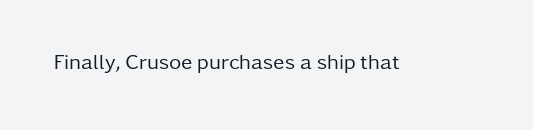
The image shows 21 px text type, upright; set normal letter spacing, not underlined.
